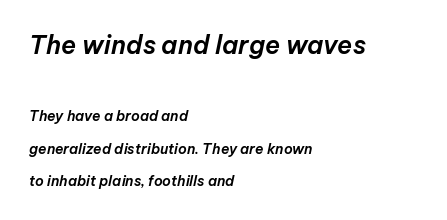
{"italic": "yes", "lean": "right", "slant_degrees": 12, "underline": "no", "align": "left", "line_spacing": "loose", "line_spacing_ratio": 2.33, "letter_spacing": "normal", "letter_spacing_em": 0.0, "larger_block": "first", "size_ratio": 1.79, "glyph_px": 25}
